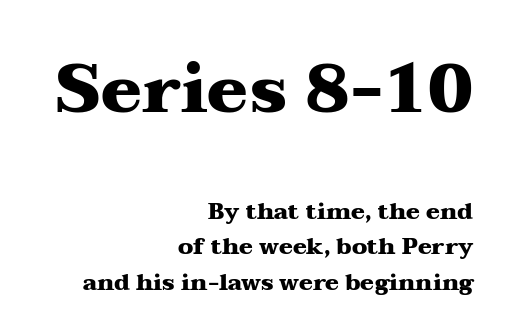
{"serif": "yes", "italic": "no", "bold": "yes", "weight": "heavy", "width": "wide", "stroke_contrast": "medium", "x_height": "medium", "monospaced": "no", "underline": "no", "align": "right", "line_spacing": "normal", "line_spacing_ratio": 1.55, "letter_spacing": "normal", "letter_spacing_em": 0.0, "larger_block": "first", "size_ratio": 2.96, "glyph_px": 68}
